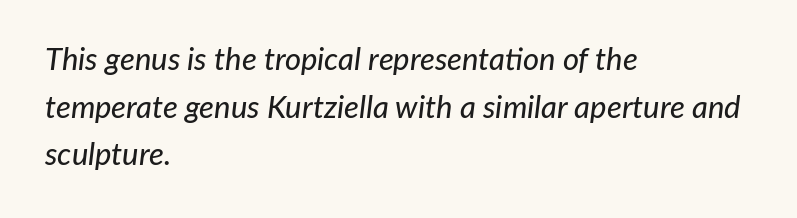
Looks like regular typesetting: each glyph gets only the width it needs. Leading matches the norm, producing a regular column. This sample is left-justified, so line endings fall wherever the words run out. The rendering applies a slant to the glyphs.
